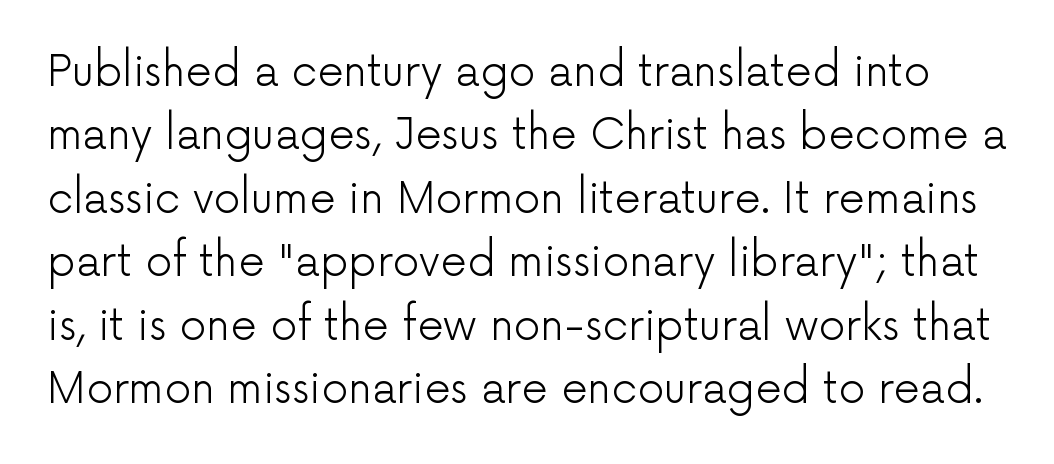
Serif or sans? Sans — the stroke terminals are bare. The letters advance in unequal steps, a hallmark of proportional type. The weight would be labelled regular, book, light, or lighter still. Successive baselines arrive at the customary interval.
